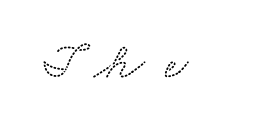
The image shows 52 px wide serif type; set unusually wide letter spacing (+0.38 em), not underlined; low stroke contrast and a small x-height.
